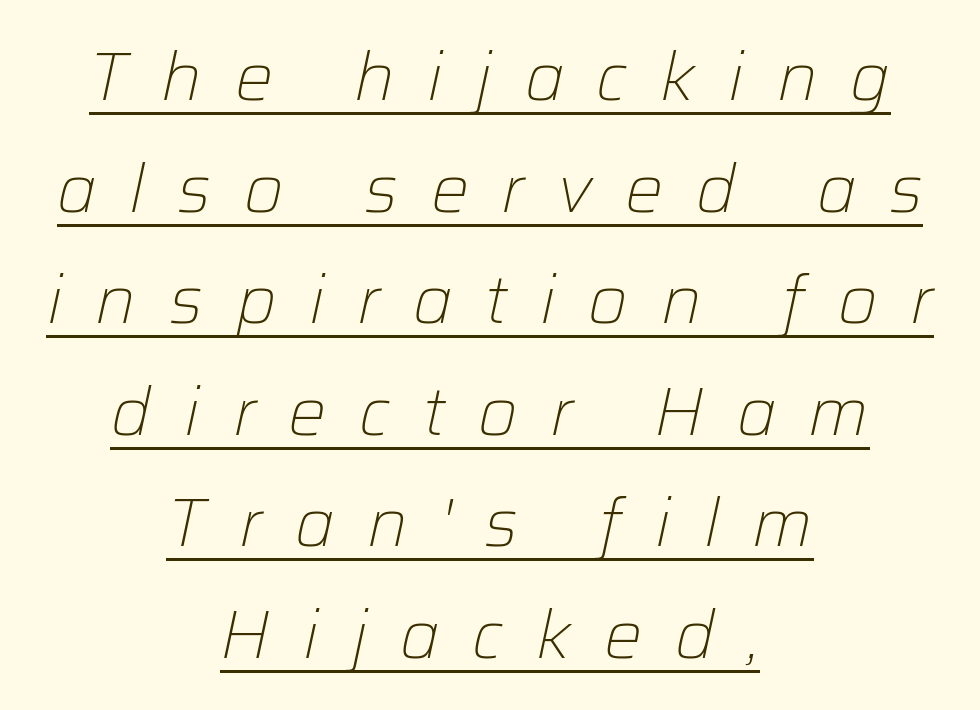
{"italic": "yes", "lean": "right", "slant_degrees": 12, "bold": "no", "weight": "light", "width": "normal", "stroke_contrast": "low", "x_height": "medium", "monospaced": "no", "underline": "yes", "align": "center", "line_spacing": "normal", "line_spacing_ratio": 1.64, "letter_spacing": "wide", "letter_spacing_em": 0.48, "glyph_px": 68}
